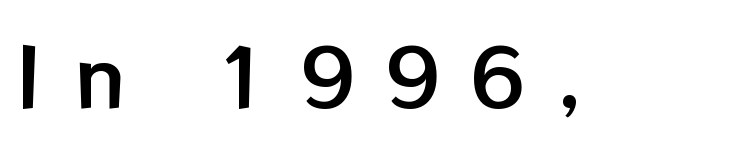
Q: Is the text italic (slanted)? A: No, it is upright.
Q: Is the text underlined? A: No.
Q: Is the spacing between letters normal or unusually wide? A: Unusually wide.
Q: Width (condensed, normal, or wide)? A: Normal.
Q: Stroke contrast? A: Low.
Q: x-height? A: Medium.
Q: Monospaced? A: No.
